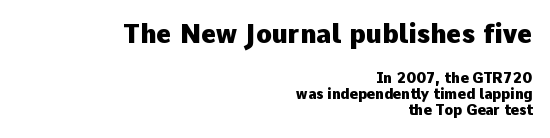
{"italic": "no", "bold": "yes", "underline": "no", "align": "right", "line_spacing_ratio": 1.16, "letter_spacing": "normal", "letter_spacing_em": 0.0, "larger_block": "first", "size_ratio": 1.86, "glyph_px": 26}
